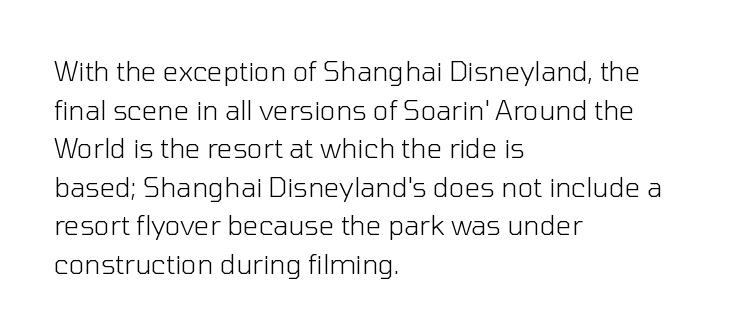
The image shows 27 px text type, upright; set left-aligned, normal line spacing (1.43x), normal letter spacing, not underlined.
